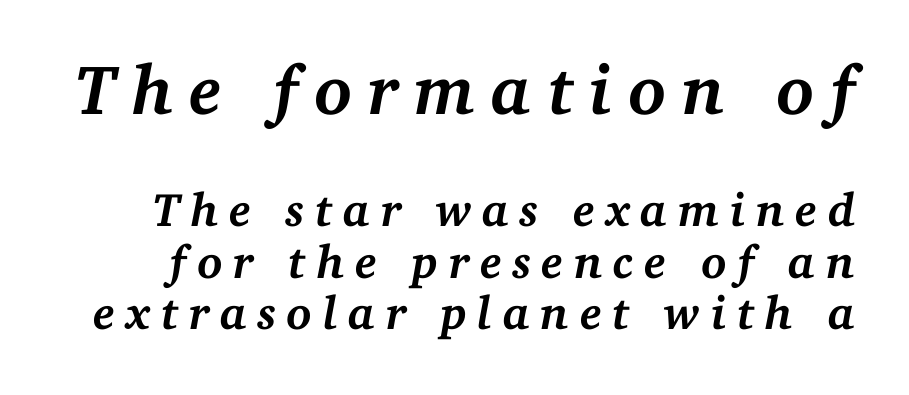
{"serif": "yes", "italic": "yes", "lean": "right", "slant_degrees": 11, "bold": "yes", "weight": "semibold", "width": "normal", "stroke_contrast": "medium", "x_height": "medium", "monospaced": "no", "underline": "no", "line_spacing": "tight", "line_spacing_ratio": 1.09, "letter_spacing": "wide", "letter_spacing_em": 0.22, "larger_block": "first", "size_ratio": 1.49, "glyph_px": 70}
